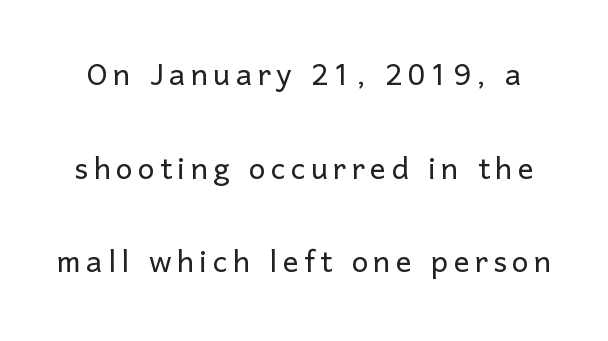
Is this a fixed-width face? No — the glyphs have proportional, varying widths. These lines are composed in type without serifs. Is this a heavy cut? Hardly; it is regular or lighter. Notice how the stems are strictly vertical — no italics here. Honestly, there is no underline to notice here at all.
